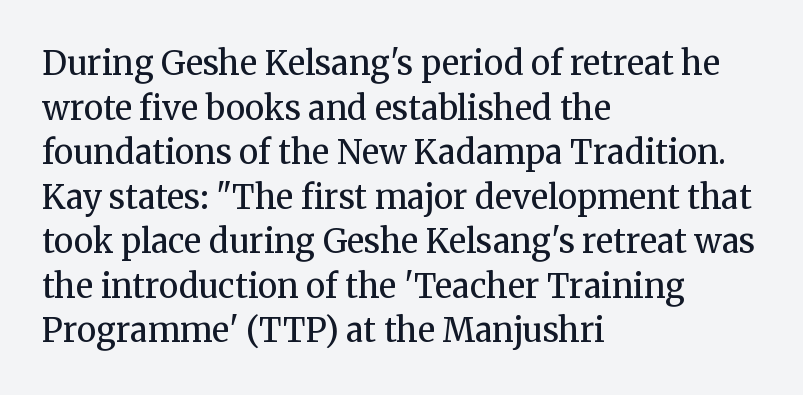
The image shows 33 px regular-weight serif type, upright; set left-aligned, normal line spacing (1.35x), normal letter spacing, not underlined; medium stroke contrast and a medium x-height.
